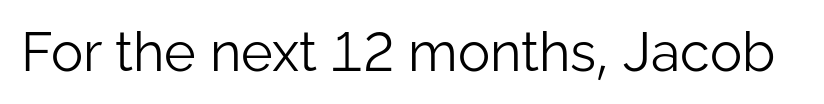
The image shows 54 px light sans-serif type, upright; set normal letter spacing, not underlined; low stroke contrast and a medium x-height.
